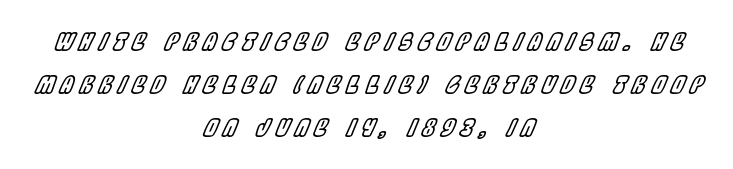
The image shows 24 px text type, italic (leaning right); set centered, line spacing 1.79x, unusually wide letter spacing (+0.24 em), not underlined.
